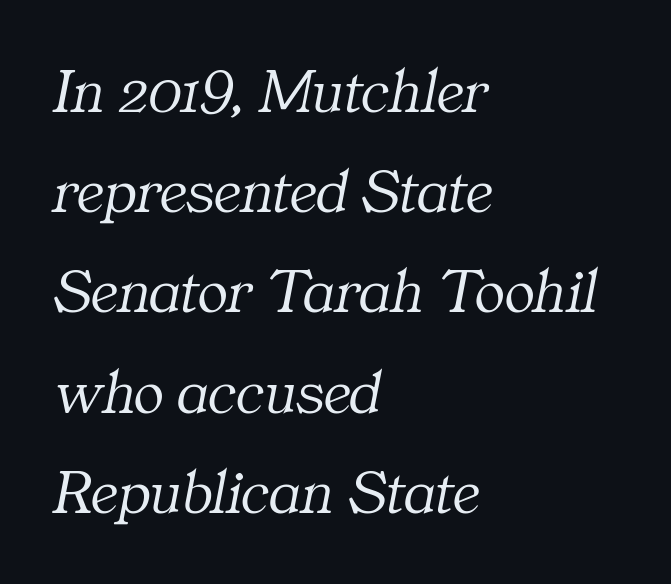
Q: Is the text bold? A: No.
Q: Is the text italic (slanted)? A: Yes, it leans right by about 11 degrees.
Q: Is the typeface a serif or a sans-serif typeface? A: Serif.
Q: Is the text underlined? A: No.
Q: How is the paragraph aligned? A: Left-aligned.
Q: Is the spacing between letters normal or unusually wide? A: Normal.
Q: Is the spacing between lines tight, normal or loose? A: Normal.
Q: Width (condensed, normal, or wide)? A: Normal.
Q: Stroke contrast? A: Medium.
Q: x-height? A: Medium.
Q: Monospaced? A: No.
